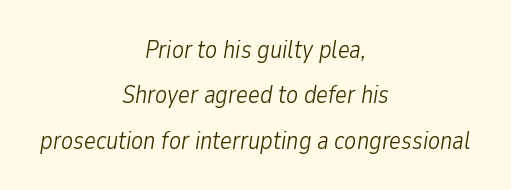
Q: Is the text bold? A: No.
Q: Is the text italic (slanted)? A: Yes, it leans right by about 9 degrees.
Q: Is the text underlined? A: No.
Q: How is the paragraph aligned? A: Centered.
Q: Is the spacing between letters normal or unusually wide? A: Normal.
